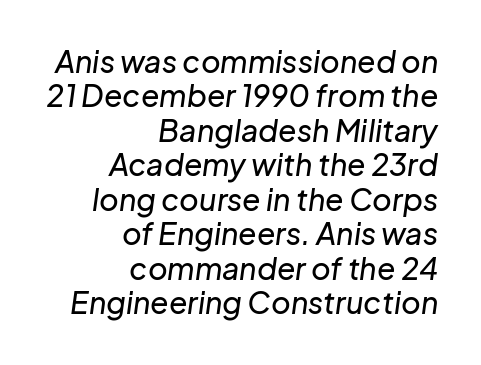
{"italic": "yes", "lean": "right", "slant_degrees": 8, "width": "normal", "stroke_contrast": "low", "x_height": "medium", "monospaced": "no", "underline": "no", "align": "right", "line_spacing": "tight", "line_spacing_ratio": 1.15, "letter_spacing": "normal", "letter_spacing_em": 0.0, "glyph_px": 30}
